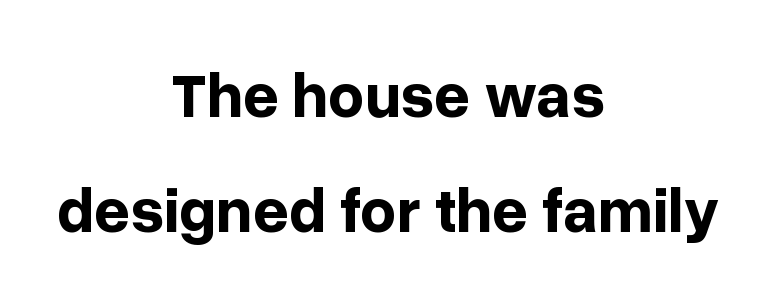
Q: Is the text bold? A: Yes.
Q: Is the text italic (slanted)? A: No, it is upright.
Q: Is the typeface a serif or a sans-serif typeface? A: Sans-serif.
Q: Is the text underlined? A: No.
Q: How is the paragraph aligned? A: Centered.
Q: Is the spacing between letters normal or unusually wide? A: Normal.
Q: Width (condensed, normal, or wide)? A: Normal.
Q: Stroke contrast? A: Low.
Q: x-height? A: Medium.
Q: Monospaced? A: No.
